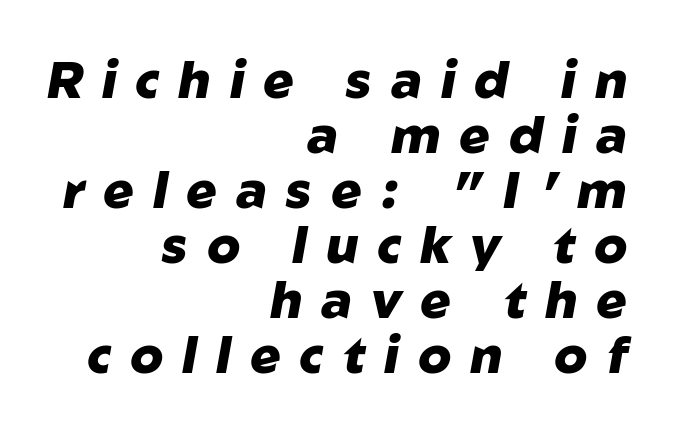
{"italic": "yes", "lean": "right", "slant_degrees": 10, "bold": "yes", "weight": "heavy", "width": "normal", "stroke_contrast": "low", "x_height": "medium", "monospaced": "no", "underline": "no", "align": "right", "line_spacing": "tight", "line_spacing_ratio": 1.08, "letter_spacing": "wide", "letter_spacing_em": 0.37, "glyph_px": 51}
